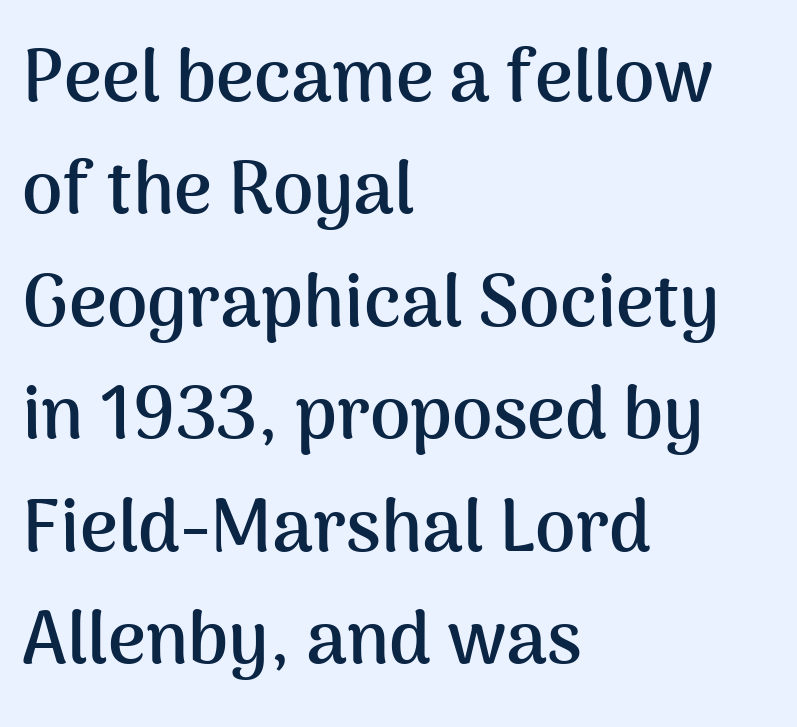
{"serif": "no", "italic": "no", "bold": "yes", "weight": "semibold", "width": "normal", "stroke_contrast": "medium", "x_height": "medium", "monospaced": "no", "underline": "no", "align": "left", "line_spacing": "normal", "line_spacing_ratio": 1.54, "letter_spacing": "normal", "letter_spacing_em": 0.0, "glyph_px": 73}
